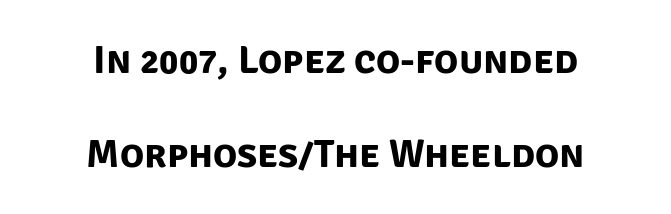
{"serif": "no", "bold": "yes", "weight": "bold", "width": "normal", "stroke_contrast": "low", "x_height": "large", "monospaced": "no", "underline": "no", "align": "center", "line_spacing": "loose", "line_spacing_ratio": 2.34, "letter_spacing": "normal", "letter_spacing_em": 0.0, "glyph_px": 40}
